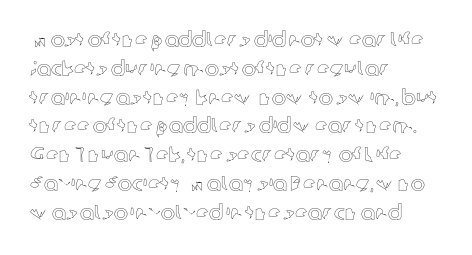
The compositor pushed each line to the left boundary. The strip under each line holds only bare page. When letters stand straight like this, we call the style roman or upright. Letter spacing: default. In terms of leading, this rendering sits right in the middle.
